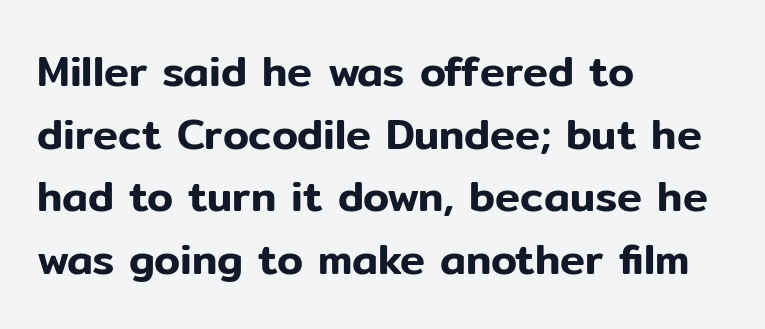
Q: Is the text italic (slanted)? A: No, it is upright.
Q: Is the typeface a serif or a sans-serif typeface? A: Sans-serif.
Q: Is the text underlined? A: No.
Q: How is the paragraph aligned? A: Left-aligned.
Q: Is the spacing between letters normal or unusually wide? A: Normal.
Q: Is the spacing between lines tight, normal or loose? A: Normal.
Q: Width (condensed, normal, or wide)? A: Normal.
Q: Stroke contrast? A: Low.
Q: x-height? A: Medium.
Q: Monospaced? A: No.
